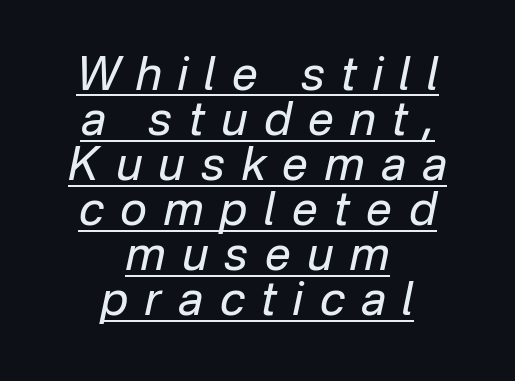
Compared with typical paragraphs, the rows here are closer together. The whitespace from short lines is split evenly between both sides. The face used here is proportionally spaced, like ordinary book or web type. This sample uses an oblique cut, with every glyph tilted off the vertical. Underlining? Definitely there. The gaps between neighbouring characters are conspicuously large.
